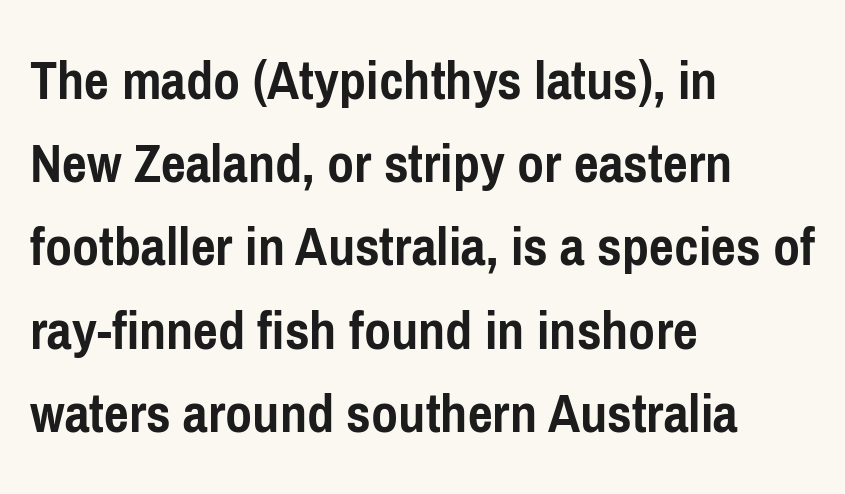
{"serif": "no", "italic": "no", "bold": "yes", "weight": "semibold", "width": "condensed", "stroke_contrast": "low", "x_height": "medium", "monospaced": "no", "underline": "no", "align": "left", "line_spacing": "normal", "line_spacing_ratio": 1.41, "letter_spacing": "normal", "letter_spacing_em": 0.0, "glyph_px": 59}
